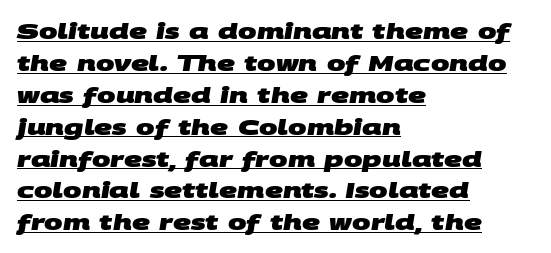
Caption: bold face, heavy strokes. Normally led — the rows are evenly, conventionally spaced. The gaps between neighbouring characters are ordinary and unremarkable. Notice how a bar underscores the lettering throughout. The passage is arranged the way most books set body copy — flush left.
